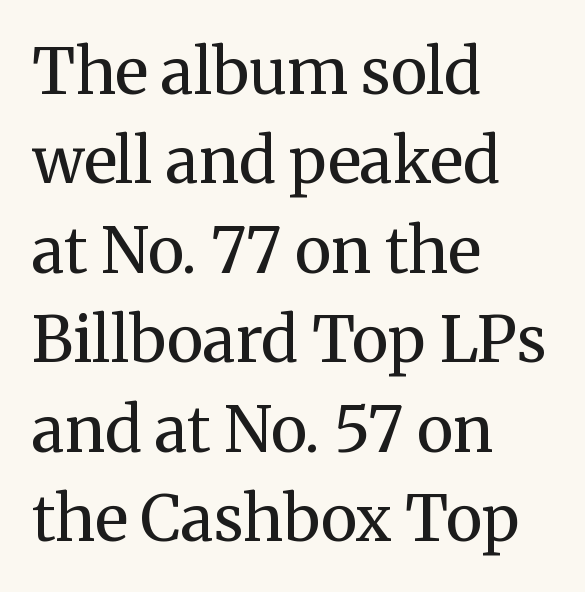
This rendering employs a face with finishing strokes, i.e., a serif. Does the leading feel generous? No, just average. Stroke mass is kept to a normal reading level or below. The lines are quadded left.
